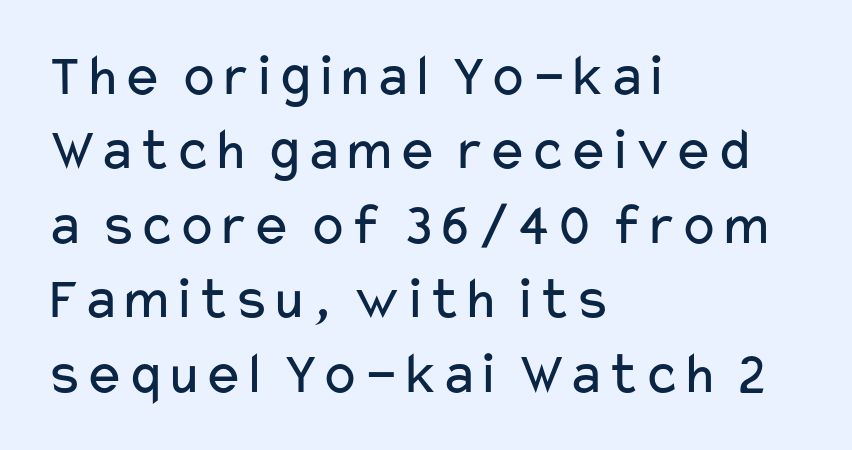
The image shows 60 px regular-weight, wide sans-serif type, upright; set left-aligned, line spacing 1.24x, normal letter spacing, not underlined; low stroke contrast and a medium x-height.
